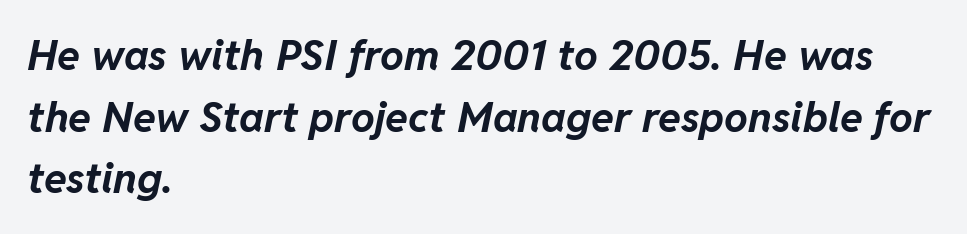
{"italic": "yes", "lean": "right", "slant_degrees": 11, "bold": "yes", "weight": "bold", "width": "normal", "stroke_contrast": "low", "x_height": "medium", "monospaced": "no", "underline": "no", "align": "left", "line_spacing": "normal", "line_spacing_ratio": 1.47, "letter_spacing": "normal", "letter_spacing_em": 0.0, "glyph_px": 42}
